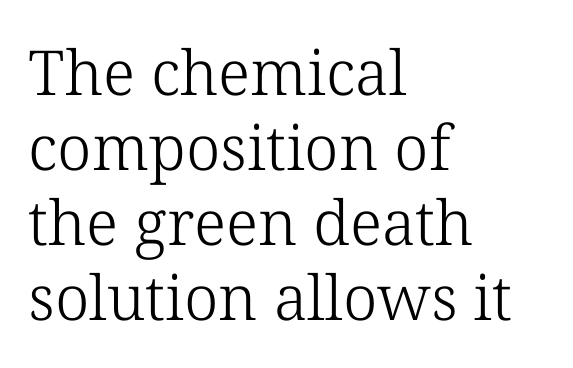
Q: Is the text bold? A: No.
Q: Is the text italic (slanted)? A: No, it is upright.
Q: Is the typeface a serif or a sans-serif typeface? A: Serif.
Q: Is the text underlined? A: No.
Q: How is the paragraph aligned? A: Left-aligned.
Q: Is the spacing between letters normal or unusually wide? A: Normal.
Q: Width (condensed, normal, or wide)? A: Normal.
Q: Stroke contrast? A: Low.
Q: x-height? A: Medium.
Q: Monospaced? A: No.
